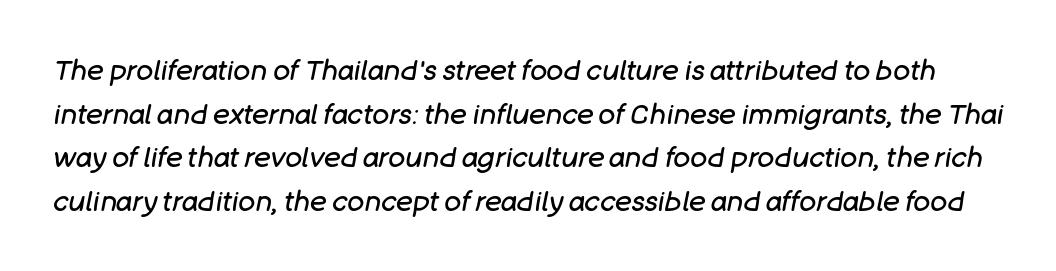
Q: Is the text bold? A: No.
Q: Is the text italic (slanted)? A: Yes, it leans right by about 11 degrees.
Q: Is the text underlined? A: No.
Q: Is the spacing between letters normal or unusually wide? A: Normal.
Q: Is the spacing between lines tight, normal or loose? A: Normal.
Q: Width (condensed, normal, or wide)? A: Normal.
Q: Stroke contrast? A: Low.
Q: x-height? A: Large.
Q: Monospaced? A: No.
